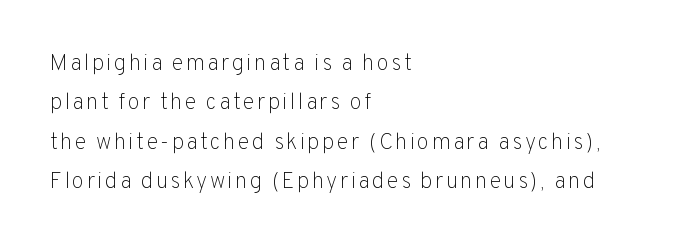
The image shows 22 px text type, upright; set left-aligned, line spacing 1.79x, not underlined.
